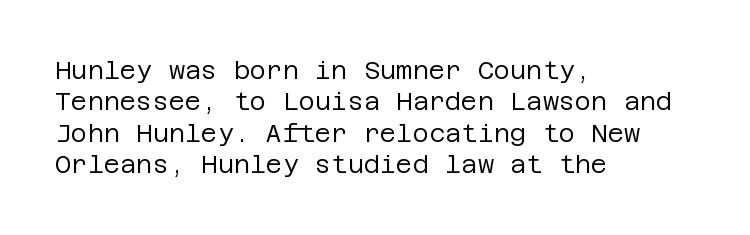
No letter is thick-stroked: the sample isn't bold. This is roman type, the default non-slanted kind. One glance says typical: line gaps are just what's usual. Plain, unruled lines of type. This sample is left-justified, so line endings fall wherever the words run out.
